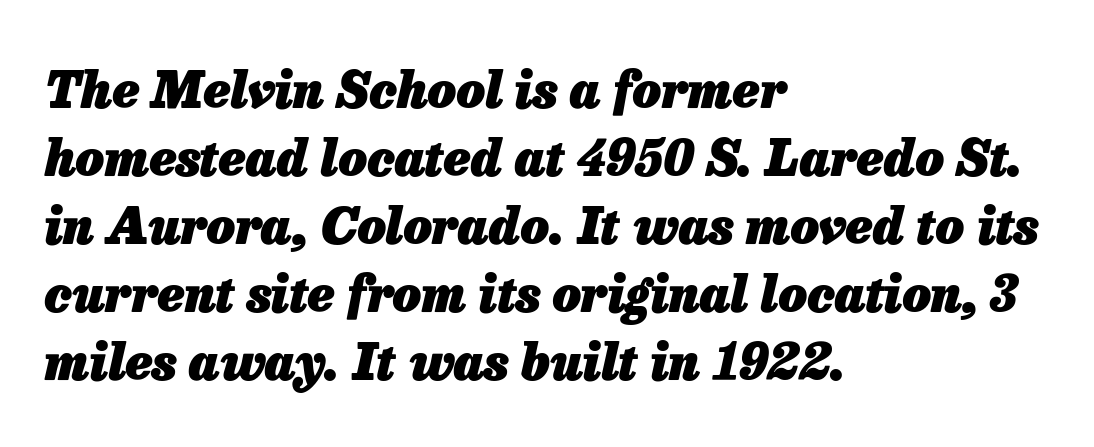
Q: Is the text bold? A: Yes.
Q: Is the text italic (slanted)? A: Yes, it leans right by about 13 degrees.
Q: Is the text underlined? A: No.
Q: How is the paragraph aligned? A: Left-aligned.
Q: Is the spacing between letters normal or unusually wide? A: Normal.
Q: Is the spacing between lines tight, normal or loose? A: Normal.
Q: Width (condensed, normal, or wide)? A: Normal.
Q: Stroke contrast? A: Low.
Q: x-height? A: Medium.
Q: Monospaced? A: No.
